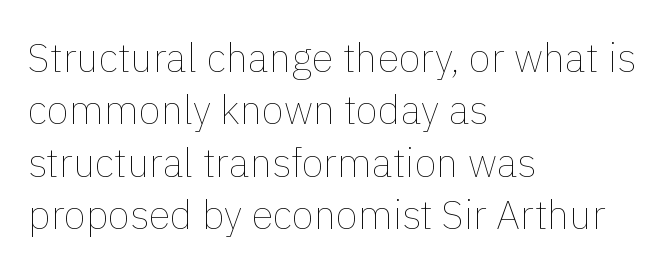
The image shows 40 px thin type, upright; set left-aligned, normal line spacing (1.31x), normal letter spacing, not underlined; low stroke contrast and a medium x-height.
